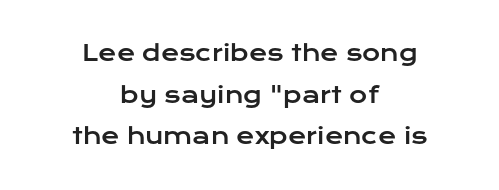
The image shows 22 px text type, upright; set centered, line spacing 1.89x, normal letter spacing, not underlined.
